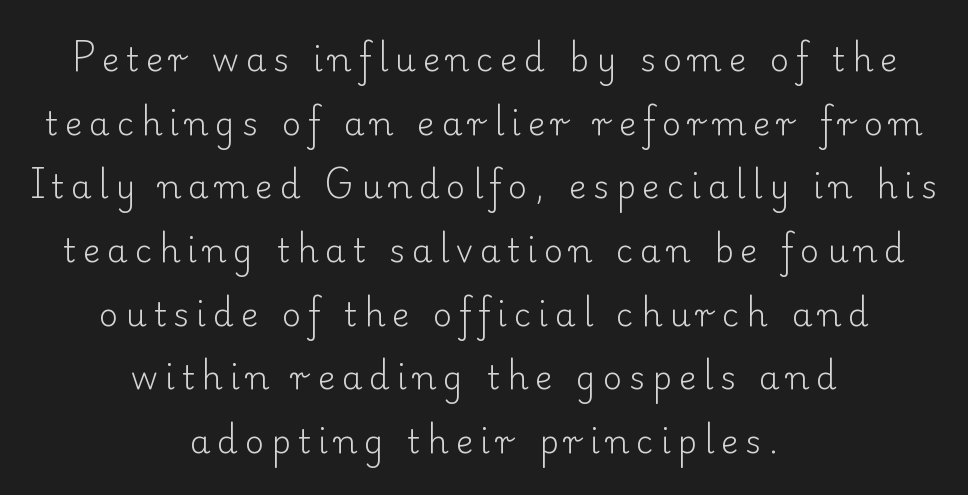
{"italic": "no", "bold": "no", "weight": "light", "width": "normal", "stroke_contrast": "low", "x_height": "small", "monospaced": "no", "underline": "no", "align": "center", "line_spacing": "loose", "line_spacing_ratio": 1.93, "letter_spacing": "wide", "letter_spacing_em": 0.21, "glyph_px": 33}
